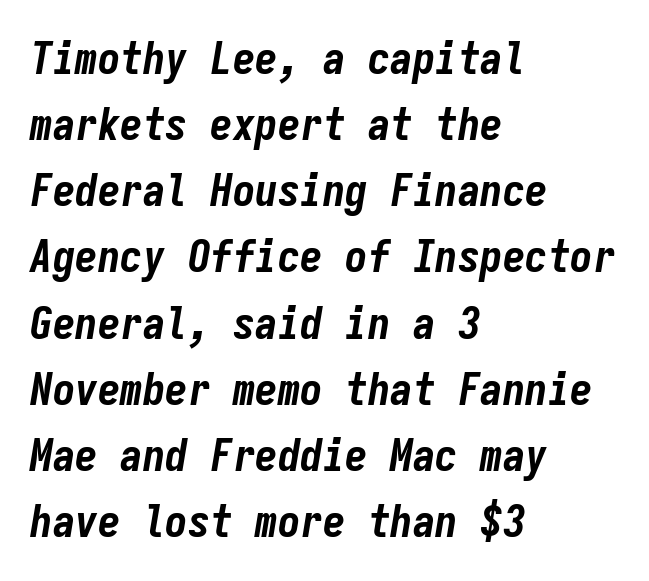
The image shows 45 px bold, condensed type, italic (leaning right), monospaced; set left-aligned, normal line spacing (1.47x), normal letter spacing, not underlined; low stroke contrast and a medium x-height.
